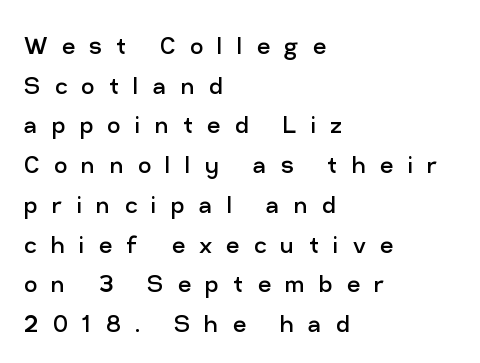
{"serif": "no", "italic": "no", "bold": "no", "weight": "regular", "width": "normal", "stroke_contrast": "low", "x_height": "medium", "monospaced": "no", "underline": "no", "align": "left", "line_spacing": "normal", "line_spacing_ratio": 1.37, "letter_spacing": "wide", "letter_spacing_em": 0.49, "glyph_px": 29}
